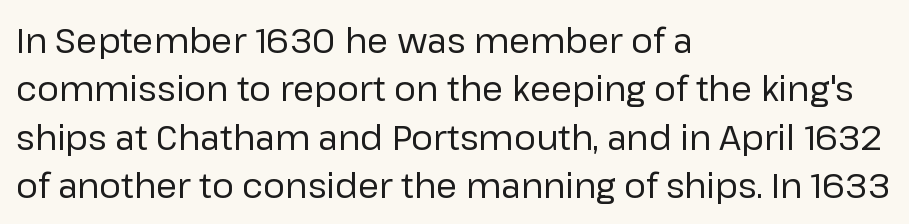
Nobody drew a line under any word here. The passage shown is typed in a proportional face where columns would drift. Examine the stroke ends and you'll find no serifs. In CSS terms this would be text-align: left.
